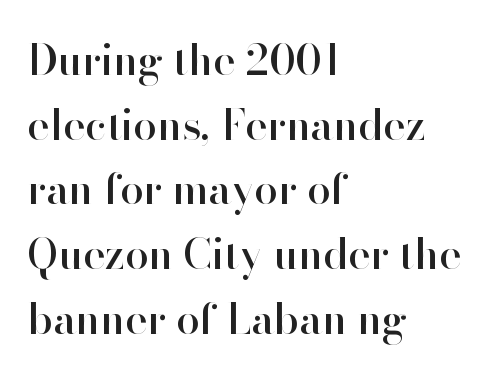
Q: Is the text italic (slanted)? A: No, it is upright.
Q: Is the typeface a serif or a sans-serif typeface? A: Sans-serif.
Q: Is the text underlined? A: No.
Q: How is the paragraph aligned? A: Left-aligned.
Q: Is the spacing between letters normal or unusually wide? A: Normal.
Q: Is the spacing between lines tight, normal or loose? A: Normal.
Q: Width (condensed, normal, or wide)? A: Normal.
Q: Stroke contrast? A: High.
Q: x-height? A: Small.
Q: Monospaced? A: No.
